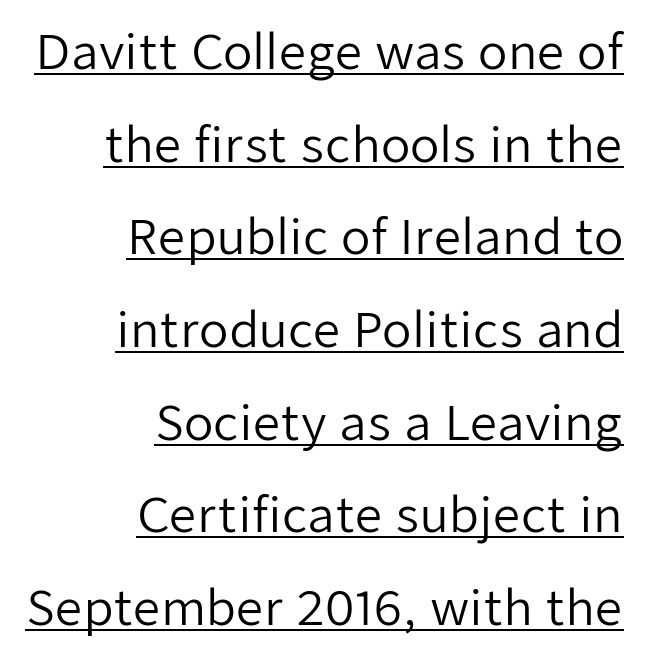
The image shows 48 px regular-weight sans-serif type, upright; set right-aligned, loose line spacing (1.93x), normal letter spacing, underlined; low stroke contrast and a medium x-height.
